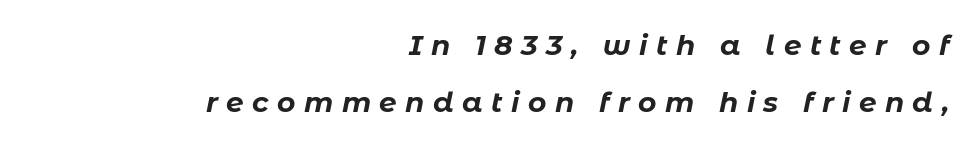
{"italic": "yes", "lean": "right", "slant_degrees": 11, "bold": "yes", "weight": "bold", "width": "normal", "stroke_contrast": "low", "x_height": "medium", "monospaced": "no", "underline": "no", "align": "right", "line_spacing": "loose", "line_spacing_ratio": 2.03, "letter_spacing": "wide", "letter_spacing_em": 0.3, "glyph_px": 28}
